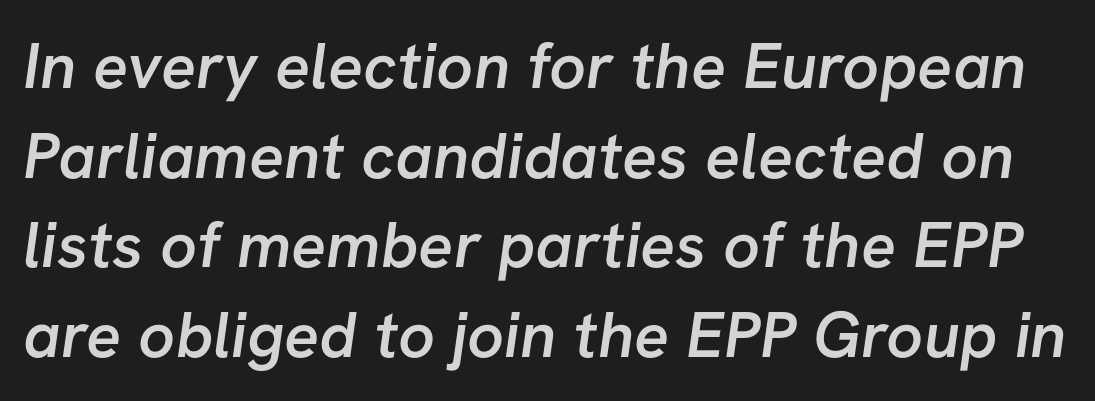
The image shows 65 px semibold sans-serif type; set normal line spacing (1.38x), normal letter spacing, not underlined; low stroke contrast and a medium x-height.
